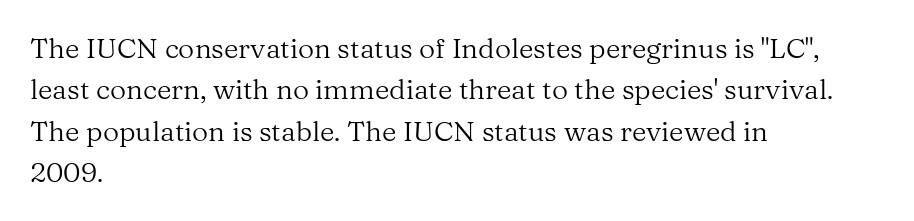
Q: Is the text bold? A: No.
Q: Is the text italic (slanted)? A: No, it is upright.
Q: Is the typeface a serif or a sans-serif typeface? A: Serif.
Q: Is the text underlined? A: No.
Q: How is the paragraph aligned? A: Left-aligned.
Q: Is the spacing between letters normal or unusually wide? A: Normal.
Q: Is the spacing between lines tight, normal or loose? A: Normal.
Q: Width (condensed, normal, or wide)? A: Normal.
Q: Stroke contrast? A: Medium.
Q: x-height? A: Medium.
Q: Monospaced? A: No.
